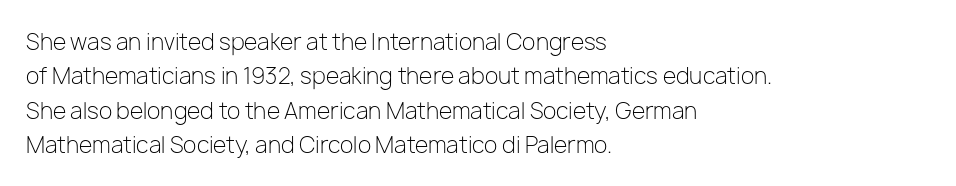
The image shows 22 px text type, upright; set left-aligned, normal line spacing (1.56x), normal letter spacing, not underlined.
